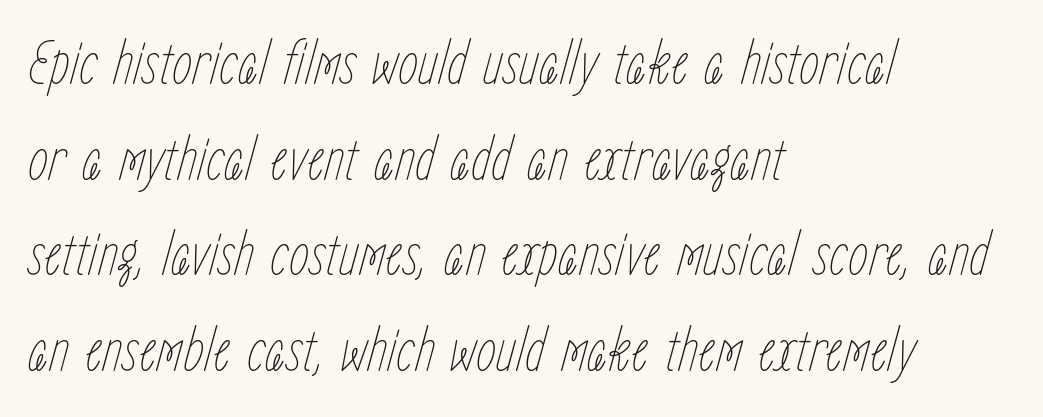
{"italic": "yes", "lean": "right", "slant_degrees": 15, "bold": "no", "weight": "thin", "width": "condensed", "stroke_contrast": "low", "x_height": "medium", "monospaced": "no", "underline": "no", "align": "left", "line_spacing": "normal", "line_spacing_ratio": 1.47, "letter_spacing": "normal", "letter_spacing_em": 0.0, "glyph_px": 65}
